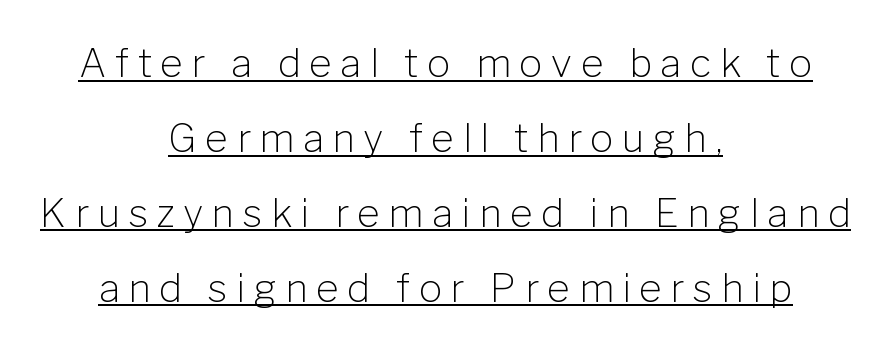
The image shows 39 px light sans-serif type, upright; set centered, loose line spacing (1.92x), unusually wide letter spacing (+0.22 em), underlined; low stroke contrast and a medium x-height.
